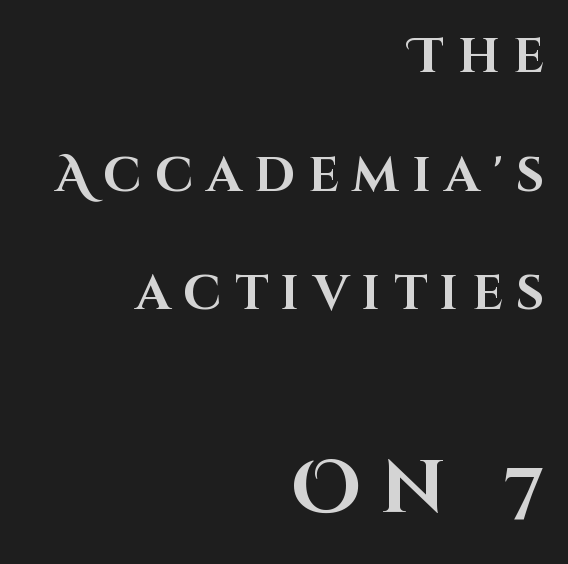
The passage shown is not underscored anywhere. The passage shown stacks its lines with a broad gap. The passage is arranged like a letterhead date or caption credit — flush right. Vertical strokes here are truly vertical. The lower block of text is set noticeably larger than the block above it. These lines are rendered in a variable-pitch font.
